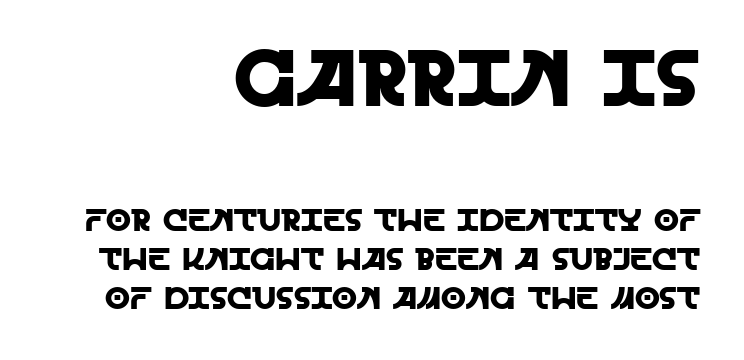
The type is set solid horizontally, with unmodified tracking. Do the letters lean? They stand straight. The compositor pushed each line to the right boundary. This layout puts the oversized block above and the modest block below. Note: no serifs on the glyphs.
